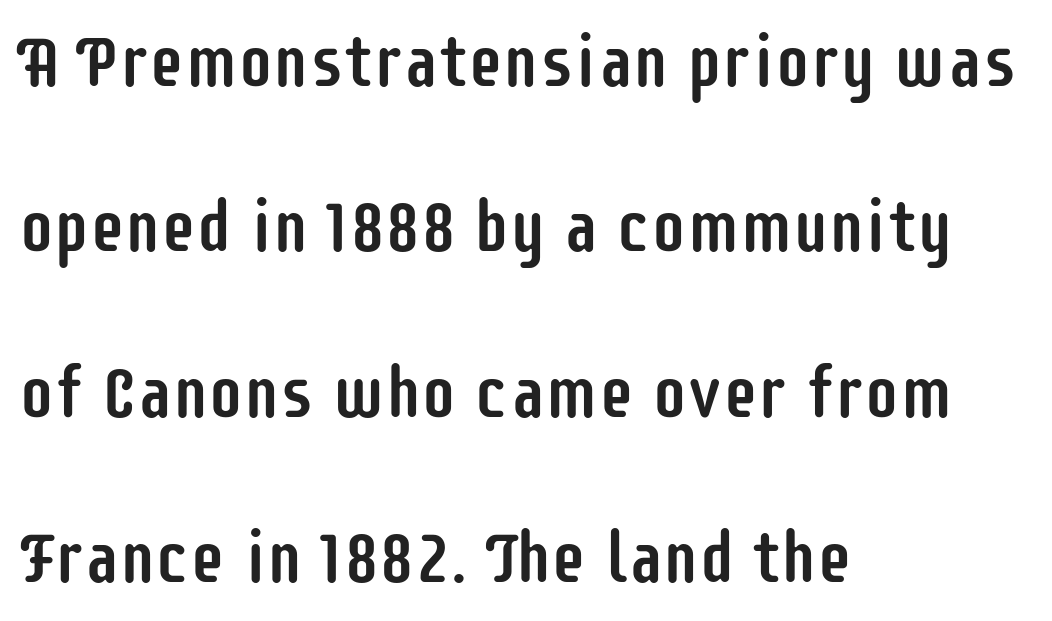
The image shows 71 px condensed sans-serif type, upright; set left-aligned, loose line spacing (2.33x), normal letter spacing, not underlined; low stroke contrast and a large x-height.
